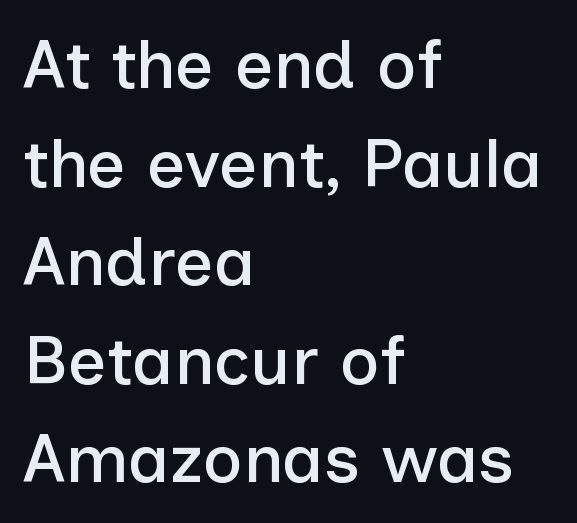
The image shows 68 px sans-serif type, upright; set left-aligned, normal line spacing (1.45x), normal letter spacing, not underlined; low stroke contrast and a medium x-height.
